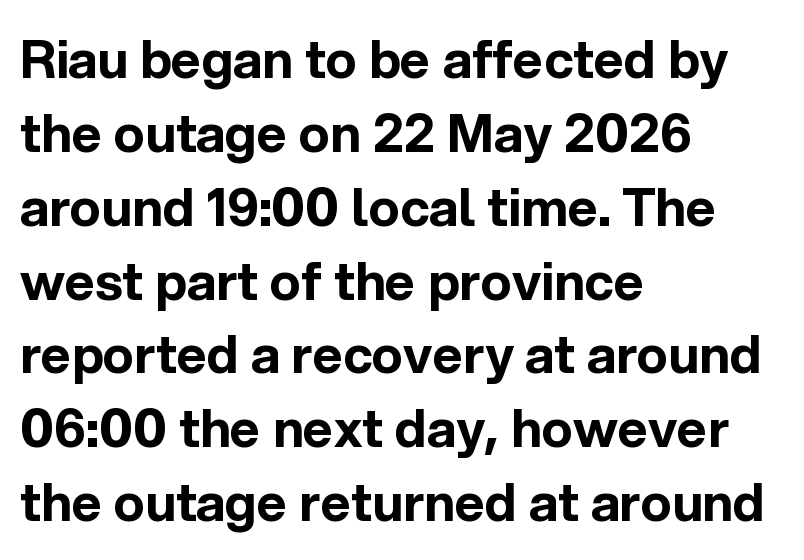
This rendering employs a face without finishing strokes, i.e., a sans-serif. Compared with typical body copy, the letter spacing here is the same. Caption: multi-line text, flush left, ragged right. Summary of weight: heavy, a full bold. In terms of leading, this rendering sits right in the middle.
